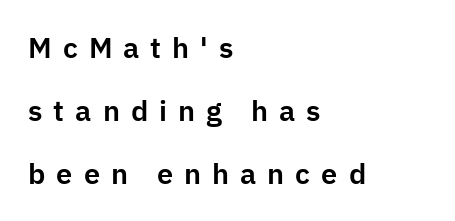
Q: Is the text italic (slanted)? A: No, it is upright.
Q: Is the typeface a serif or a sans-serif typeface? A: Sans-serif.
Q: Is the text underlined? A: No.
Q: How is the paragraph aligned? A: Left-aligned.
Q: Is the spacing between letters normal or unusually wide? A: Unusually wide.
Q: Is the spacing between lines tight, normal or loose? A: Loose.
Q: Width (condensed, normal, or wide)? A: Normal.
Q: Stroke contrast? A: Low.
Q: x-height? A: Medium.
Q: Monospaced? A: No.
